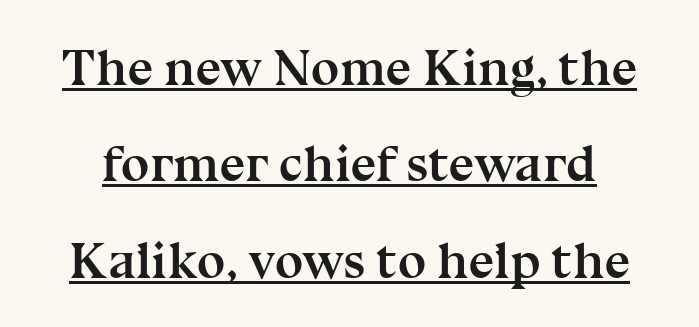
The image shows 51 px semibold serif type, upright; set line spacing 1.89x, normal letter spacing, underlined; medium stroke contrast and a medium x-height.
